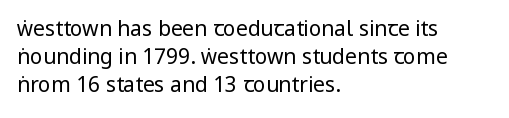
The paragraph has a hard left edge and a soft right edge. Rows of type keep a routine distance in the vertical direction. The letters sit at their default tracking, neither squeezed nor spread. Posture: vertical.
